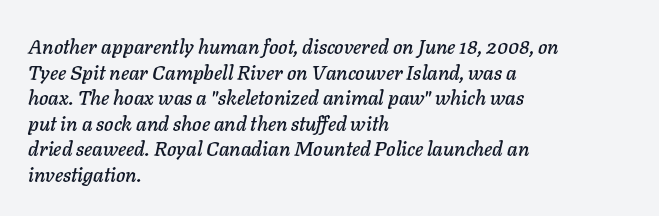
{"italic": "yes", "lean": "right", "slant_degrees": 11, "underline": "no", "align": "left", "line_spacing": "normal", "line_spacing_ratio": 1.28, "letter_spacing": "normal", "letter_spacing_em": 0.0, "glyph_px": 20}
